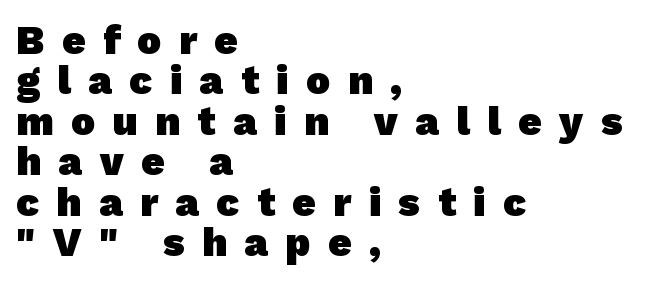
{"serif": "no", "bold": "yes", "weight": "heavy", "width": "normal", "stroke_contrast": "low", "x_height": "medium", "monospaced": "no", "underline": "no", "align": "left", "line_spacing": "tight", "line_spacing_ratio": 1.01, "letter_spacing": "wide", "letter_spacing_em": 0.44, "glyph_px": 40}
